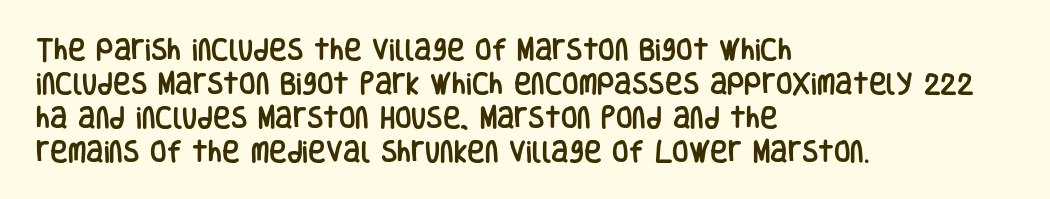
{"italic": "no", "underline": "no", "align": "left", "line_spacing": "normal", "line_spacing_ratio": 1.41, "letter_spacing": "normal", "letter_spacing_em": 0.0, "glyph_px": 24}
